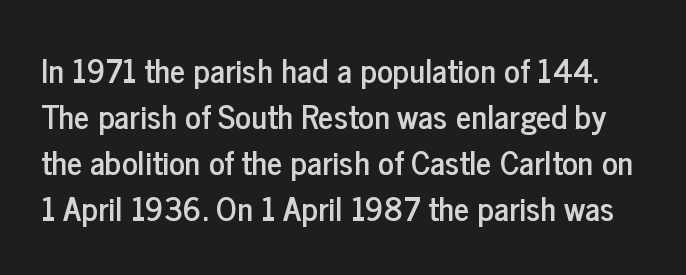
The image shows 33 px condensed sans-serif type, upright; set normal line spacing (1.39x), normal letter spacing, not underlined; low stroke contrast and a medium x-height.
